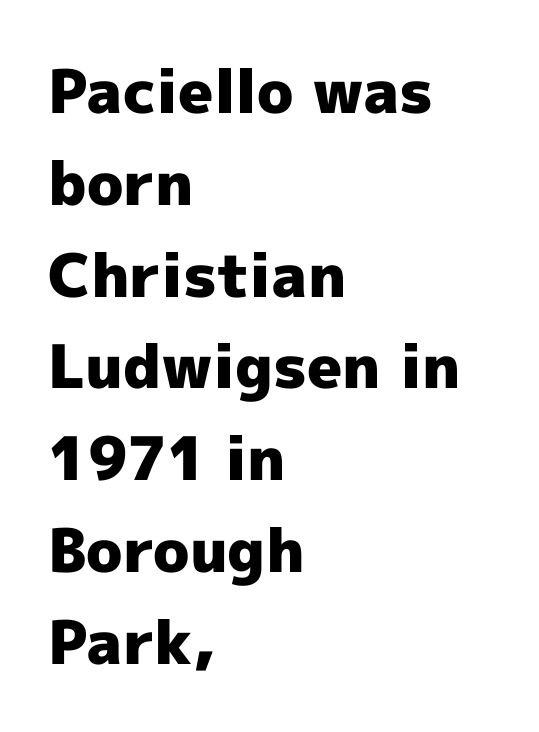
The image shows 60 px heavy sans-serif type, upright; set left-aligned, normal line spacing (1.53x), normal letter spacing, not underlined; a medium x-height.
